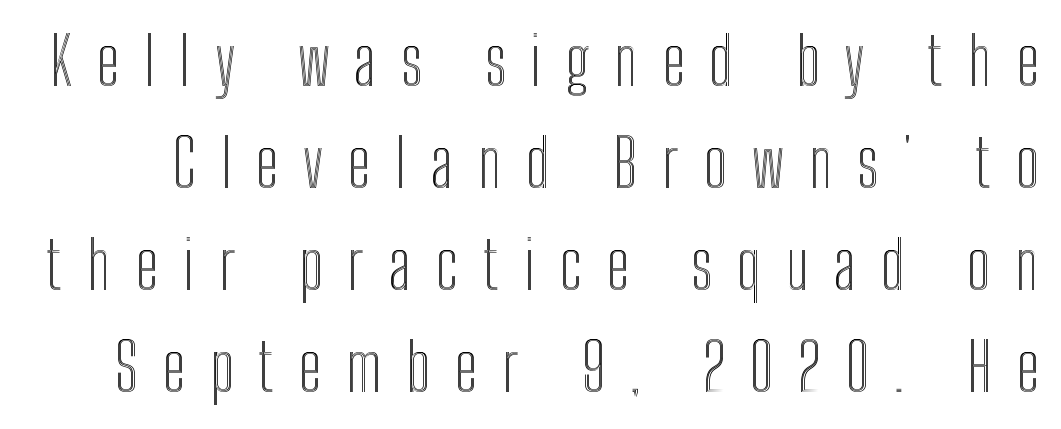
The image shows 65 px condensed type, upright; set normal line spacing (1.57x), unusually wide letter spacing (+0.38 em), not underlined; a medium x-height.
